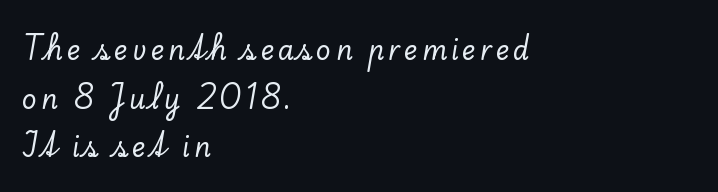
Q: Is the text italic (slanted)? A: Yes.
Q: Is the text underlined? A: No.
Q: How is the paragraph aligned? A: Left-aligned.
